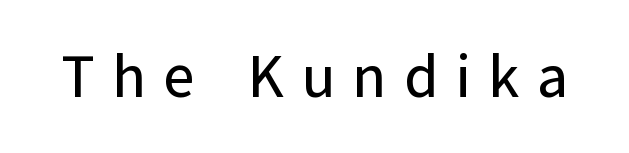
{"serif": "no", "italic": "no", "width": "normal", "stroke_contrast": "low", "x_height": "medium", "monospaced": "no", "underline": "no", "letter_spacing": "wide", "letter_spacing_em": 0.29, "glyph_px": 60}
